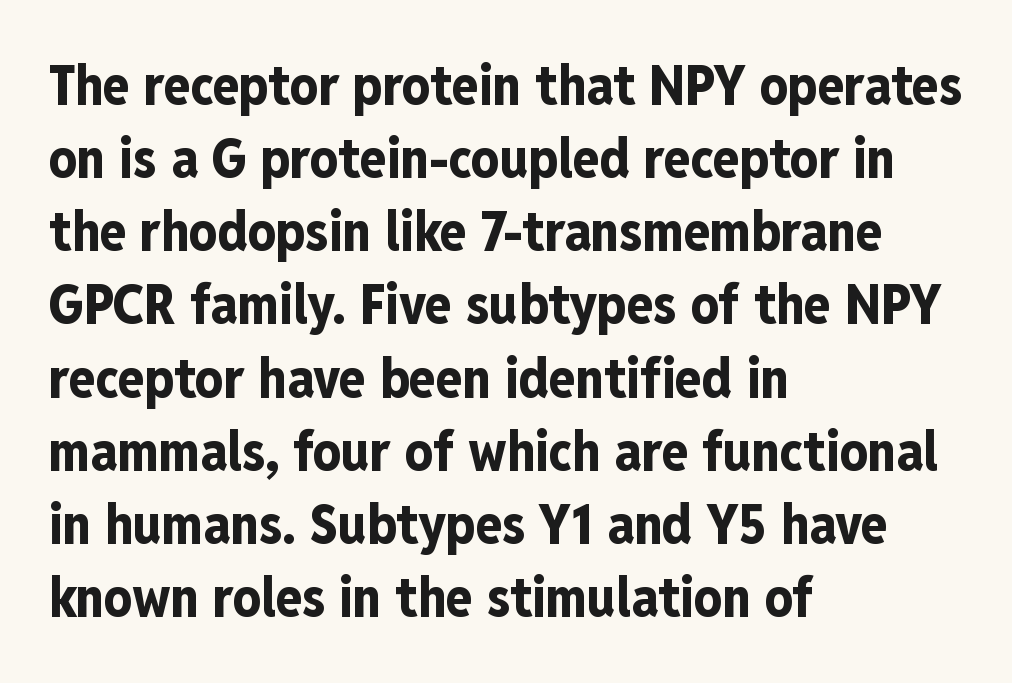
Notice how the passage keeps a crisp vertical edge on the left only. Compared with typical paragraphs, the rows here are spaced about the same. These lines are rendered in a variable-pitch font. Nope, no serifs anywhere on these letters. Words float on clear page, feet unadorned. Each glyph is drawn with heavy, bold strokes.
